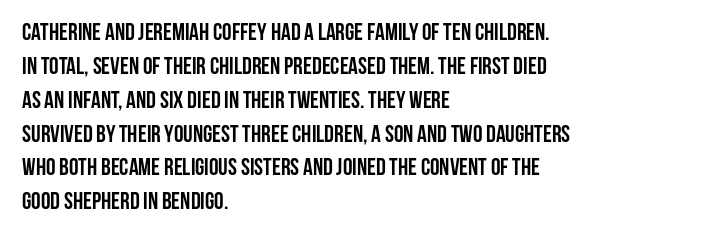
The image shows 24 px bold type, upright; set left-aligned, normal line spacing (1.41x), normal letter spacing, not underlined.
